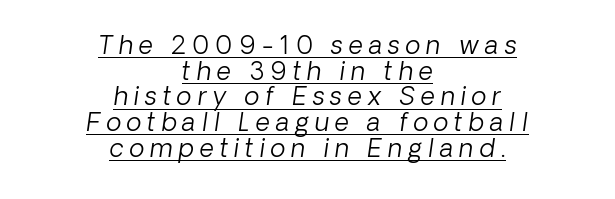
Cramped leading. Check the space under the baseline: a stroke is drawn there. The rendering inserts visible extra space after every character. Centered paragraph, ragged on both sides. Vertical stems look standard width or narrower in stroke.
